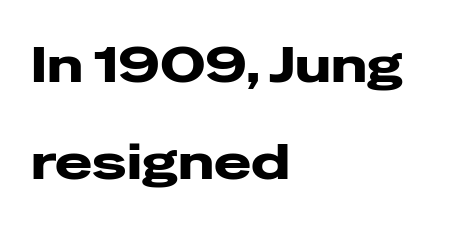
The image shows 50 px wide sans-serif type, upright; set left-aligned, loose line spacing (1.94x), normal letter spacing, not underlined; low stroke contrast and a medium x-height.
